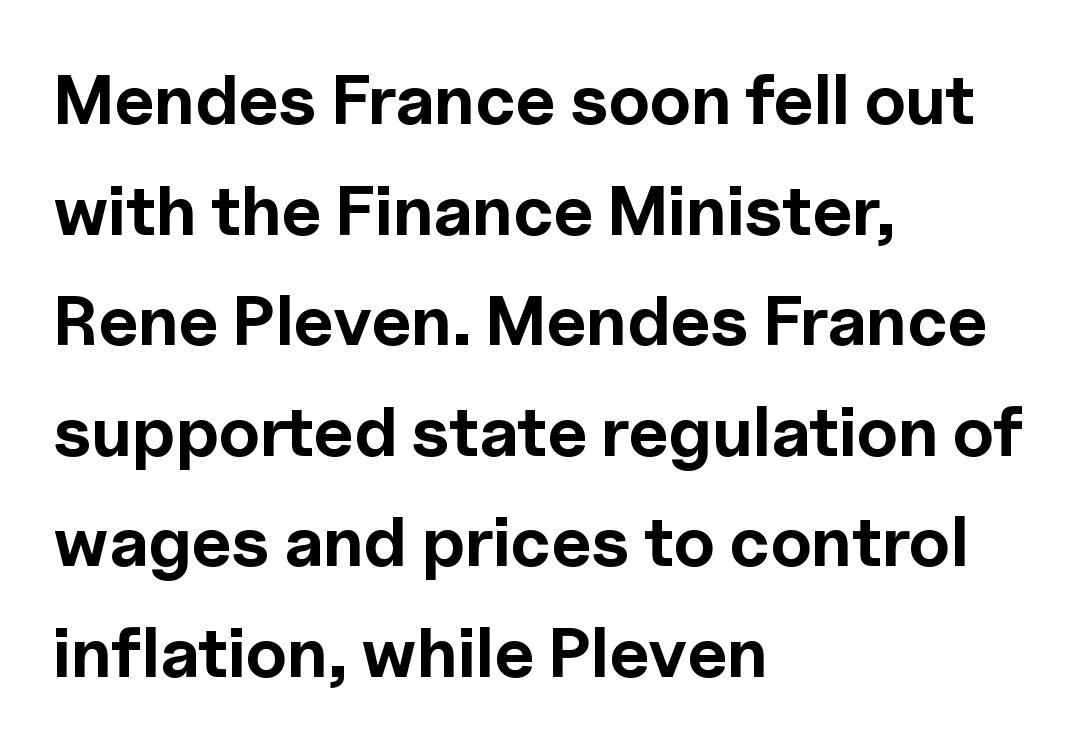
{"serif": "no", "italic": "no", "bold": "yes", "weight": "bold", "width": "normal", "x_height": "medium", "monospaced": "no", "underline": "no", "align": "left", "line_spacing": "normal", "line_spacing_ratio": 1.58, "letter_spacing": "normal", "letter_spacing_em": 0.0, "glyph_px": 70}
